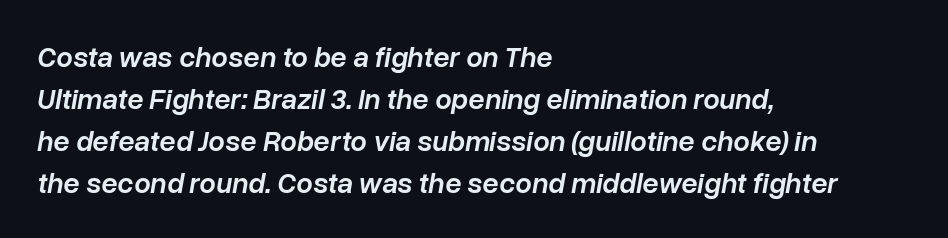
Q: Is the text bold? A: Semi-bold.
Q: Is the text italic (slanted)? A: Yes, it leans right by about 10 degrees.
Q: Is the text underlined? A: No.
Q: How is the paragraph aligned? A: Left-aligned.
Q: Is the spacing between letters normal or unusually wide? A: Normal.
Q: Is the spacing between lines tight, normal or loose? A: Normal.
Q: Width (condensed, normal, or wide)? A: Normal.
Q: Stroke contrast? A: Low.
Q: x-height? A: Medium.
Q: Monospaced? A: No.
